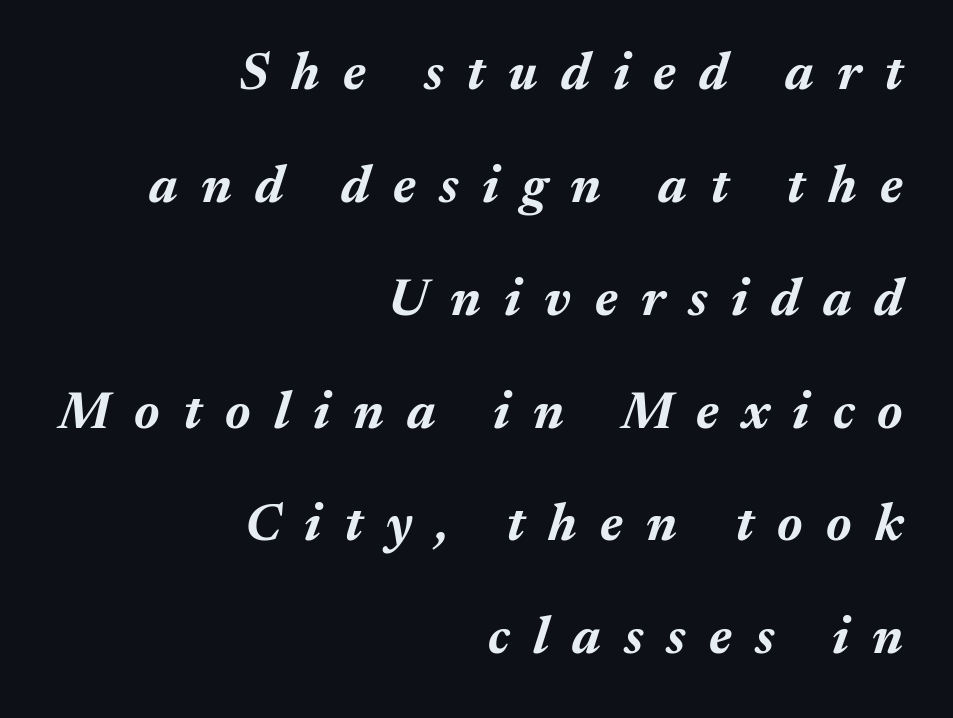
Do the characters align in a grid? No, the font is proportional. The strip under each line holds only bare page. Thick stems and heavy bowls — unmistakably bold. Regarding leading, the lines here are spaced well apart. The lines are quadded right.
